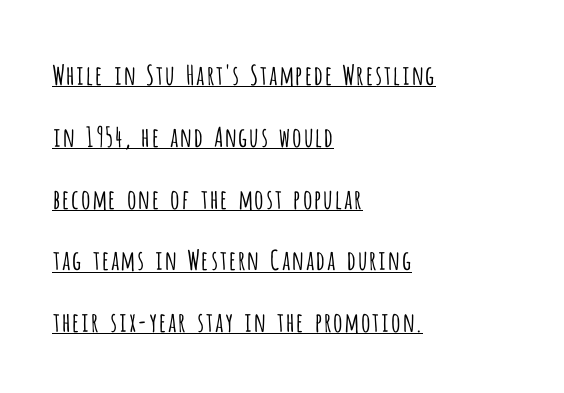
Q: Is the text bold? A: No.
Q: Is the text italic (slanted)? A: No, it is upright.
Q: Is the text underlined? A: Yes.
Q: How is the paragraph aligned? A: Left-aligned.
Q: Is the spacing between letters normal or unusually wide? A: Normal.
Q: Is the spacing between lines tight, normal or loose? A: Loose.
